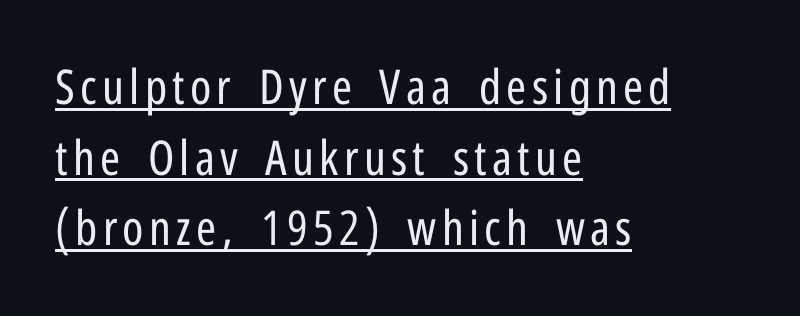
{"serif": "no", "italic": "no", "bold": "no", "weight": "regular", "width": "condensed", "stroke_contrast": "low", "x_height": "medium", "monospaced": "no", "underline": "yes", "align": "left", "line_spacing": "normal", "line_spacing_ratio": 1.47, "glyph_px": 48}
